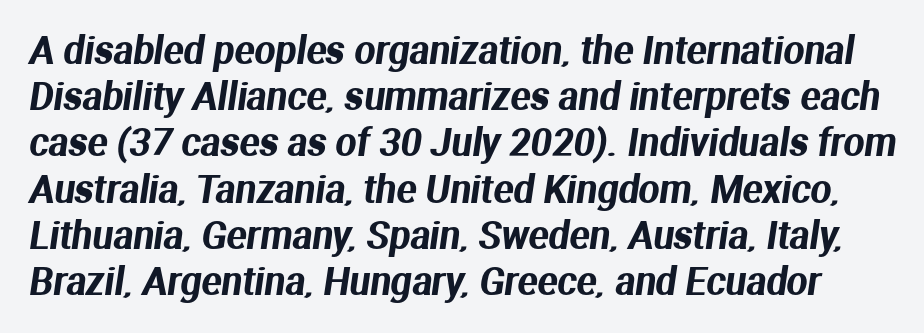
This sample uses plain, unmodified letter spacing. Has an underline been added? It has not. This rendering employs a face without finishing strokes, i.e., a sans-serif. Baseline-to-baseline distance is the conventional proportion of letter height.
